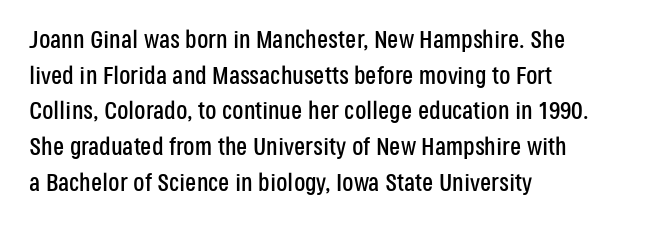
Glyph-to-glyph distance matches everyday printed text. The baseline area is clear. These lines are set flush left with a ragged right edge. Designer's note — italics off, roman on. The rendering uses a moderate line-height, typical for paragraphs.
